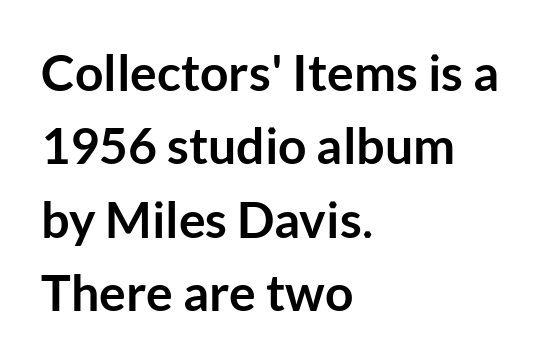
Q: Is the text bold? A: Yes.
Q: Is the text italic (slanted)? A: No, it is upright.
Q: Is the typeface a serif or a sans-serif typeface? A: Sans-serif.
Q: Is the text underlined? A: No.
Q: How is the paragraph aligned? A: Left-aligned.
Q: Is the spacing between letters normal or unusually wide? A: Normal.
Q: Is the spacing between lines tight, normal or loose? A: Normal.
Q: Width (condensed, normal, or wide)? A: Normal.
Q: Stroke contrast? A: Low.
Q: x-height? A: Medium.
Q: Monospaced? A: No.
